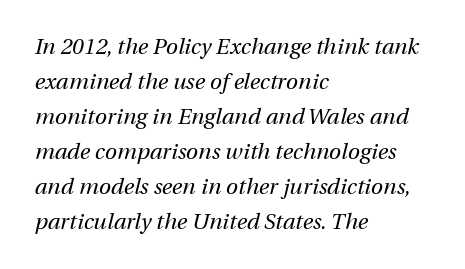
The image shows 22 px text type, italic (leaning right); set left-aligned, normal line spacing (1.59x), normal letter spacing, not underlined.
